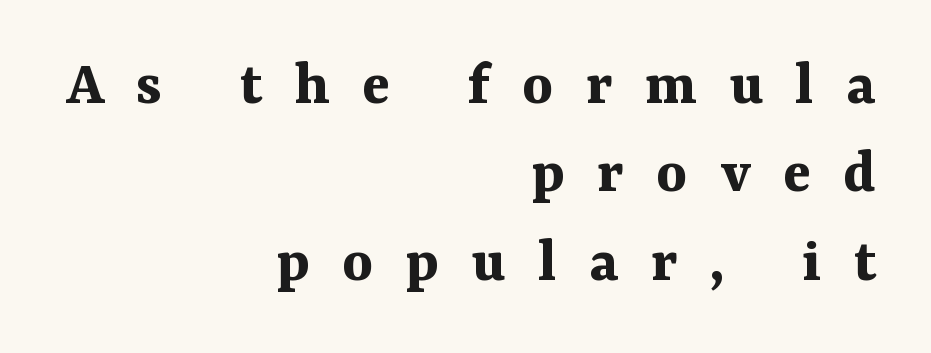
Proportional: the letters do not fall into vertical columns. Heavy-handed strokes throughout: this text is bold. This sample uses an upright cut, with every glyph sitting square on the baseline. Tracking value appears strongly positive — letters spread wide. Summary of vertical rhythm: regular, with standard interline spacing. What kind of face is this? One with serifs.
